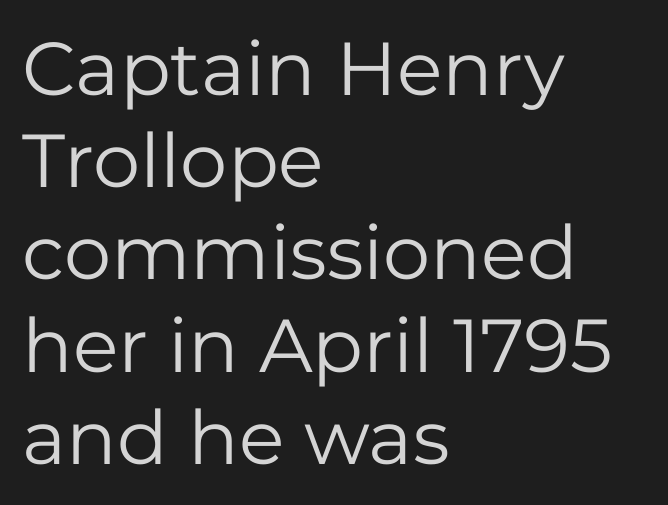
{"serif": "no", "italic": "no", "bold": "no", "weight": "regular", "width": "normal", "stroke_contrast": "low", "x_height": "medium", "monospaced": "no", "underline": "no", "align": "left", "line_spacing_ratio": 1.23, "letter_spacing": "normal", "letter_spacing_em": 0.0, "glyph_px": 75}
